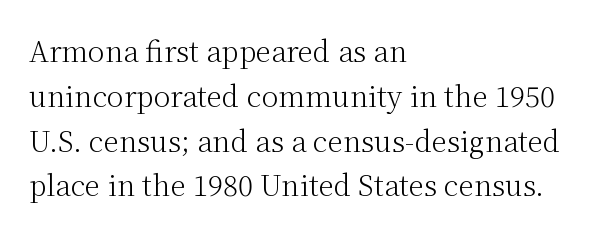
The image shows 28 px light serif type, upright; set left-aligned, normal line spacing (1.6x), normal letter spacing, not underlined; medium stroke contrast and a medium x-height.
